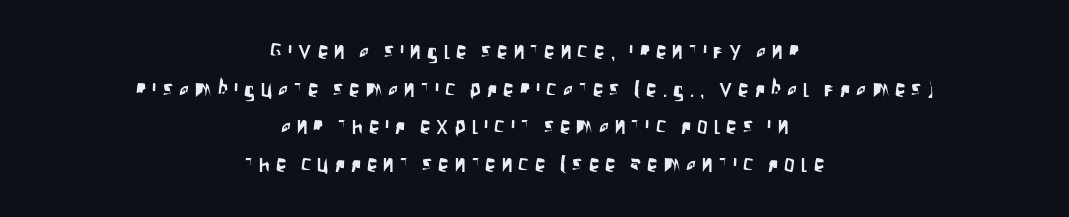
The compositor balanced each line on the midline. Every character sits straight up, as roman type does. The baseline area is clear. Between one letter and the next there's a generous, obvious gap.
